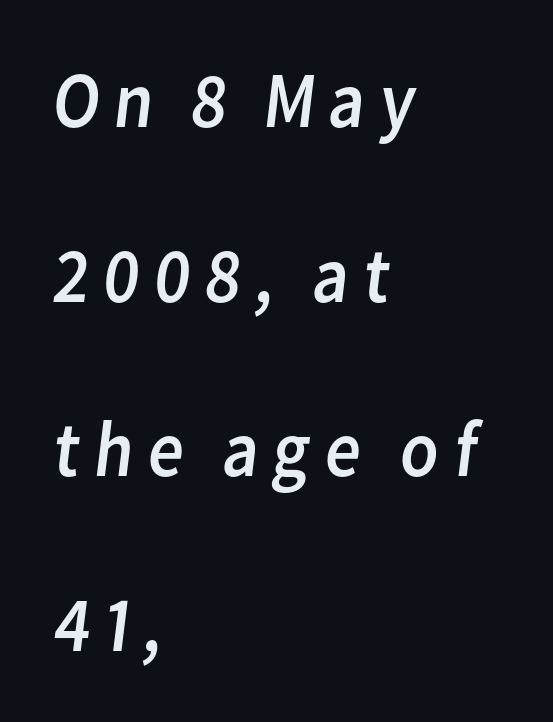
You could not count columns in this text — the font is proportionally spaced. Compared with typical paragraphs, the rows here are farther apart. Each line starts at the same left margin while the right side varies. The font is comparable to plain body text, perhaps lighter. Any mark beneath the type? The region is blank. This rendering employs a face without finishing strokes, i.e., a sans-serif.
